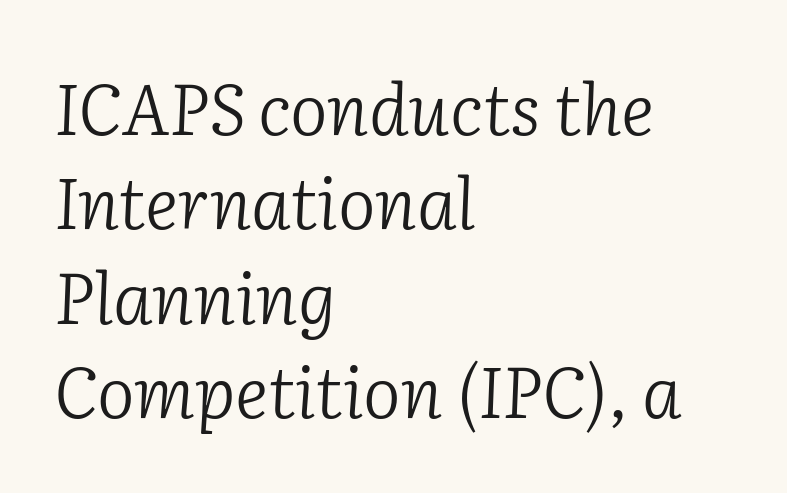
Q: Is the text bold? A: No.
Q: Is the text italic (slanted)? A: Yes, it leans right by about 2 degrees.
Q: Is the typeface a serif or a sans-serif typeface? A: Serif.
Q: Is the text underlined? A: No.
Q: How is the paragraph aligned? A: Left-aligned.
Q: Is the spacing between letters normal or unusually wide? A: Normal.
Q: Is the spacing between lines tight, normal or loose? A: Normal.
Q: Width (condensed, normal, or wide)? A: Normal.
Q: Stroke contrast? A: Low.
Q: x-height? A: Medium.
Q: Monospaced? A: No.
